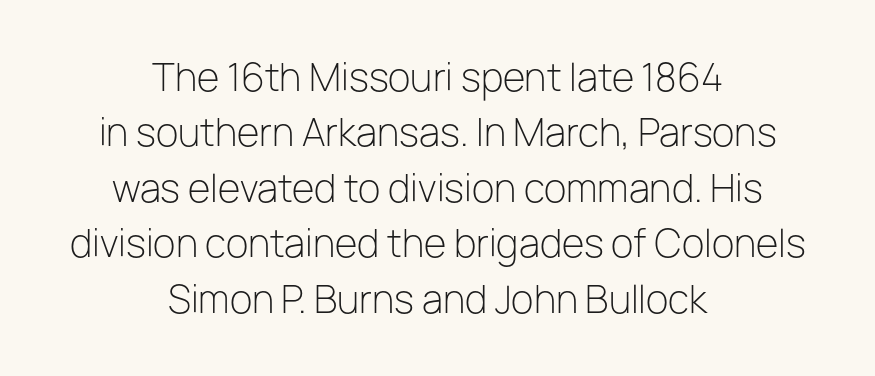
The image shows 37 px light sans-serif type, upright; set centered, normal line spacing (1.5x), normal letter spacing, not underlined; low stroke contrast and a medium x-height.
